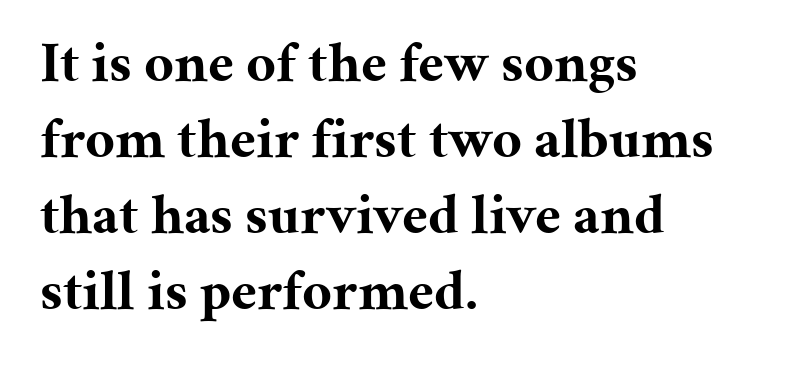
The image shows 58 px bold serif type, upright; set left-aligned, normal line spacing (1.31x), normal letter spacing, not underlined; medium stroke contrast and a medium x-height.
